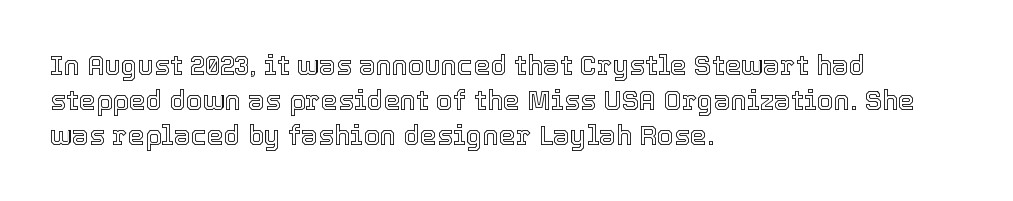
The image shows 27 px text type, upright; set left-aligned, normal line spacing (1.29x), normal letter spacing, not underlined.
